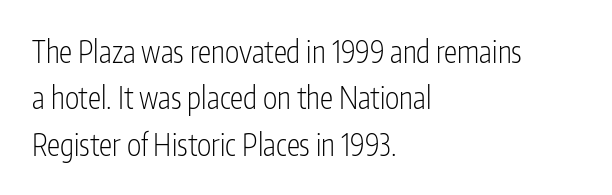
The face used here is proportionally spaced, like ordinary book or web type. What's the leading like? Ordinary, nothing unusual. This rendering employs a face without finishing strokes, i.e., a sans-serif. Italic? Not at all — the glyphs are vertical.
